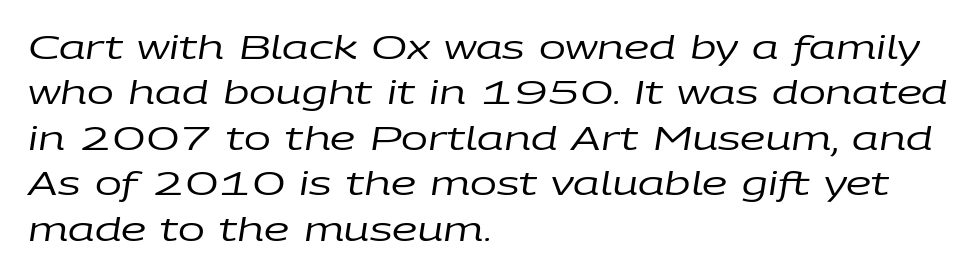
The image shows 32 px regular-weight, wide type, italic (leaning right); set left-aligned, normal line spacing (1.42x), normal letter spacing, not underlined; low stroke contrast and a large x-height.
